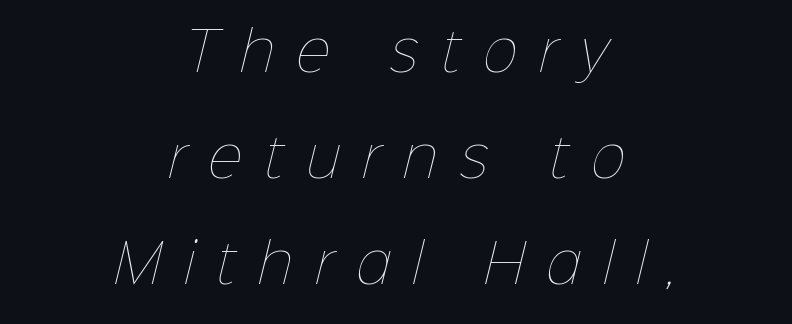
Q: Is the text bold? A: No.
Q: Is the text underlined? A: No.
Q: How is the paragraph aligned? A: Centered.
Q: Is the spacing between letters normal or unusually wide? A: Unusually wide.
Q: Is the spacing between lines tight, normal or loose? A: Loose.
Q: Width (condensed, normal, or wide)? A: Normal.
Q: Stroke contrast? A: Low.
Q: x-height? A: Medium.
Q: Monospaced? A: No.
